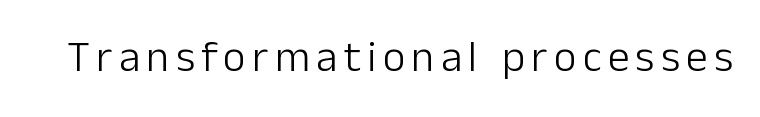
The face used here is proportionally spaced, like ordinary book or web type. Typographically, this falls in the sans-serif category. Any mark beneath the type? The region is blank. A quiet, ordinary-to-light weight characterises the typeface. Tall strokes in this sample are plumb rather than angled.
